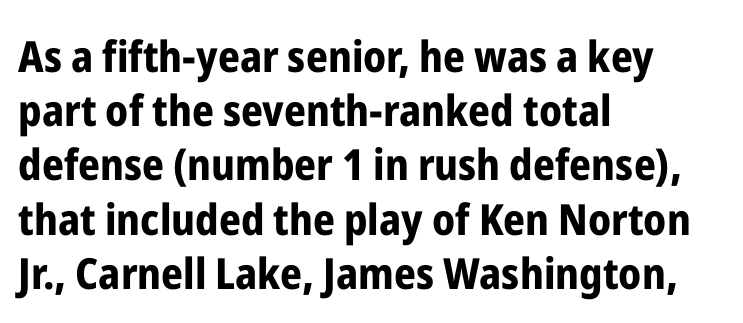
Q: Is the text bold? A: Yes.
Q: Is the text italic (slanted)? A: No, it is upright.
Q: Is the typeface a serif or a sans-serif typeface? A: Sans-serif.
Q: Is the text underlined? A: No.
Q: How is the paragraph aligned? A: Left-aligned.
Q: Is the spacing between letters normal or unusually wide? A: Normal.
Q: Is the spacing between lines tight, normal or loose? A: Normal.
Q: Width (condensed, normal, or wide)? A: Condensed.
Q: Stroke contrast? A: Low.
Q: x-height? A: Medium.
Q: Monospaced? A: No.
